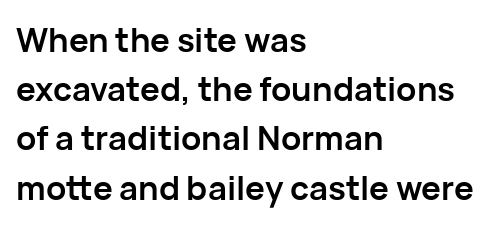
Q: Is the text bold? A: Yes.
Q: Is the text italic (slanted)? A: No, it is upright.
Q: Is the typeface a serif or a sans-serif typeface? A: Sans-serif.
Q: Is the text underlined? A: No.
Q: How is the paragraph aligned? A: Left-aligned.
Q: Is the spacing between letters normal or unusually wide? A: Normal.
Q: Is the spacing between lines tight, normal or loose? A: Normal.
Q: Width (condensed, normal, or wide)? A: Normal.
Q: Stroke contrast? A: Low.
Q: x-height? A: Medium.
Q: Monospaced? A: No.
